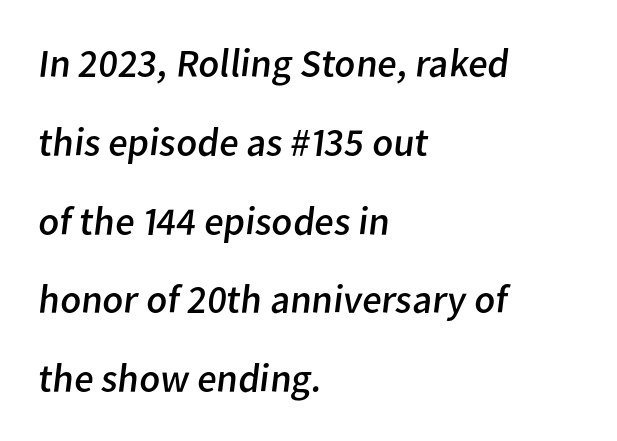
The image shows 40 px regular-weight sans-serif type; set left-aligned, loose line spacing (1.97x), normal letter spacing, not underlined; low stroke contrast and a medium x-height.
